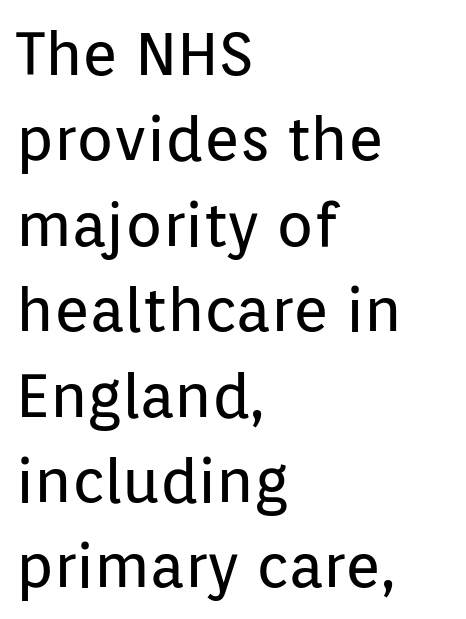
{"serif": "no", "italic": "no", "bold": "no", "weight": "regular", "width": "normal", "stroke_contrast": "low", "x_height": "medium", "monospaced": "no", "underline": "no", "align": "left", "line_spacing": "normal", "line_spacing_ratio": 1.4, "letter_spacing": "normal", "letter_spacing_em": 0.0, "glyph_px": 61}
